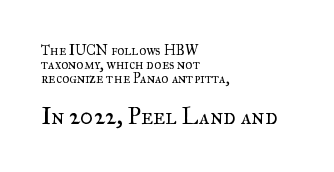
The image shows 23 px text type, upright; set left-aligned, tight line spacing (1.01x), normal letter spacing, not underlined; the second (bottom) block is 1.64x larger.
